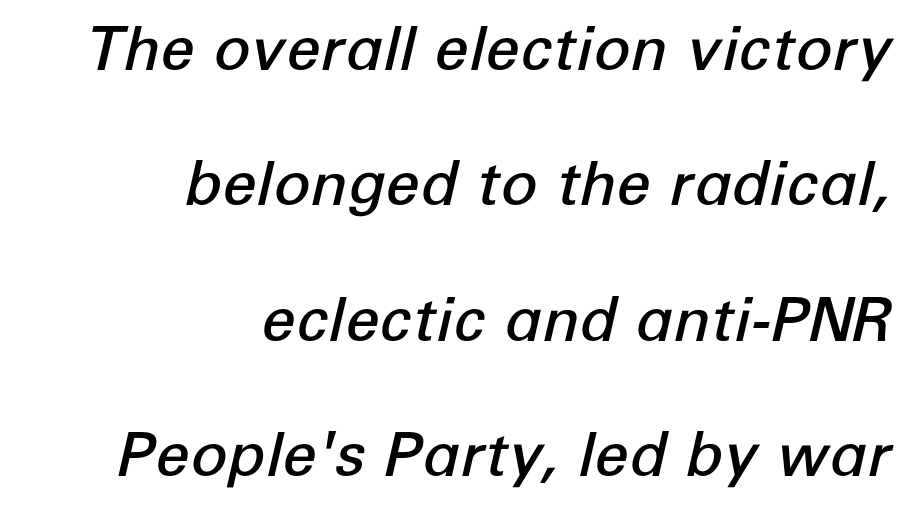
Q: Is the text bold? A: Semi-bold.
Q: Is the text italic (slanted)? A: Yes, it leans right by about 12 degrees.
Q: Is the text underlined? A: No.
Q: How is the paragraph aligned? A: Right-aligned.
Q: Is the spacing between letters normal or unusually wide? A: Normal.
Q: Is the spacing between lines tight, normal or loose? A: Loose.
Q: Width (condensed, normal, or wide)? A: Normal.
Q: Stroke contrast? A: Low.
Q: x-height? A: Medium.
Q: Monospaced? A: No.
